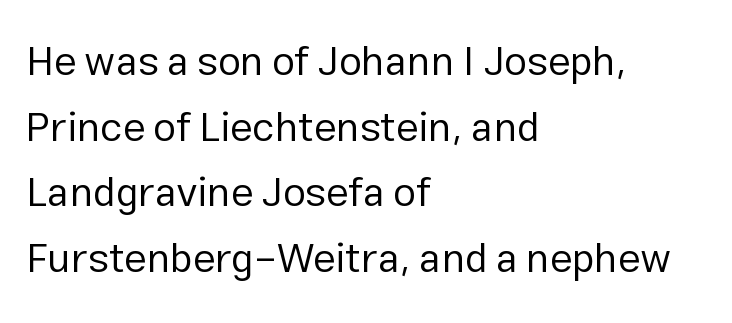
The image shows 41 px regular-weight sans-serif type, upright; set left-aligned, normal line spacing (1.6x), normal letter spacing, not underlined; low stroke contrast and a medium x-height.
